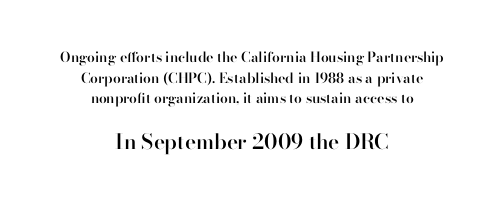
Does the weight exceed regular? Yes, but only to semibold. In terms of posture, this sample is upright. There is no visible air inserted between adjacent glyphs. The passage shown is not underscored anywhere. Students, observe: this is what conventionally led text looks like.
